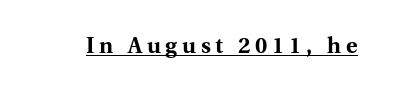
Is the letter spacing exaggerated? Yes — the characters are pushed far apart. Typographic density is high because the face is bold. Underlining? Definitely there. These lines were composed using upright roman letters.
